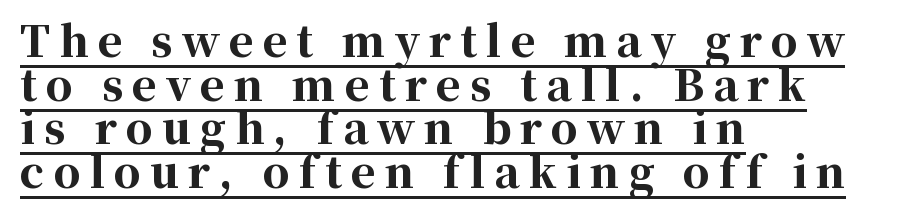
The image shows 42 px bold serif type, upright; set left-aligned, tight line spacing (1.04x), unusually wide letter spacing (+0.22 em), underlined; high stroke contrast and a medium x-height.
